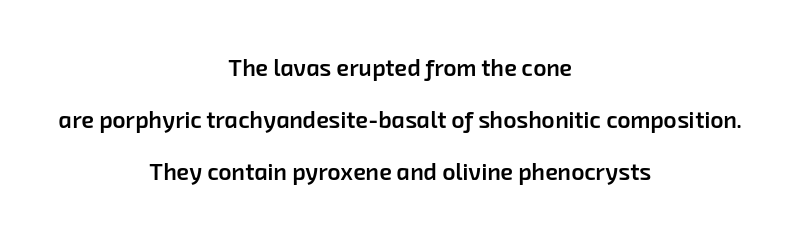
{"bold": "semi", "underline": "no", "align": "center", "line_spacing": "loose", "line_spacing_ratio": 2.27, "letter_spacing": "normal", "letter_spacing_em": 0.0, "glyph_px": 23}
